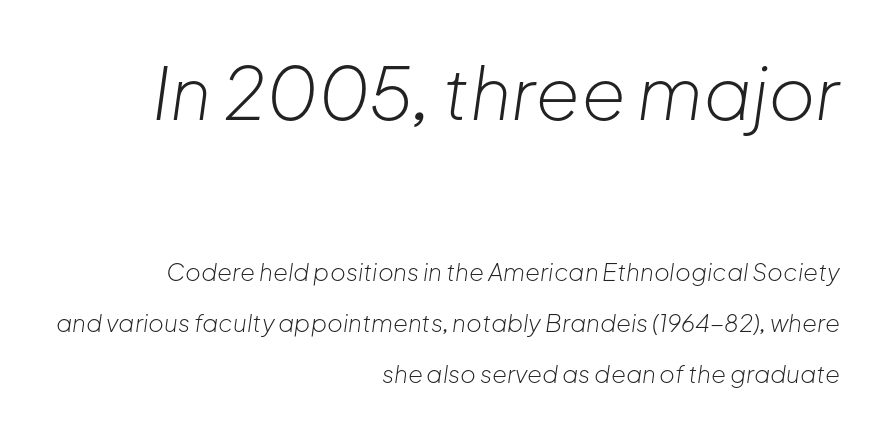
Q: Is the text bold? A: No.
Q: Is the text italic (slanted)? A: Yes, it leans right by about 8 degrees.
Q: Is the text underlined? A: No.
Q: How is the paragraph aligned? A: Right-aligned.
Q: Is the spacing between letters normal or unusually wide? A: Normal.
Q: Is the spacing between lines tight, normal or loose? A: Loose.
Q: Which block of text is set in a larger size, the first (top) or the second (bottom)? A: The first (top) one.
Q: Width (condensed, normal, or wide)? A: Normal.
Q: Stroke contrast? A: Low.
Q: x-height? A: Medium.
Q: Monospaced? A: No.
